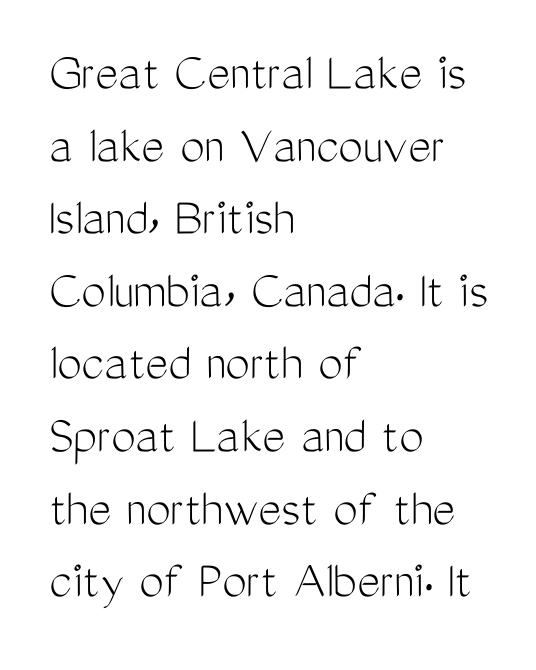
Q: Is the text bold? A: No.
Q: Is the text italic (slanted)? A: No, it is upright.
Q: Is the typeface a serif or a sans-serif typeface? A: Sans-serif.
Q: Is the text underlined? A: No.
Q: How is the paragraph aligned? A: Left-aligned.
Q: Is the spacing between letters normal or unusually wide? A: Normal.
Q: Is the spacing between lines tight, normal or loose? A: Normal.
Q: Width (condensed, normal, or wide)? A: Condensed.
Q: Stroke contrast? A: Medium.
Q: x-height? A: Medium.
Q: Monospaced? A: No.
